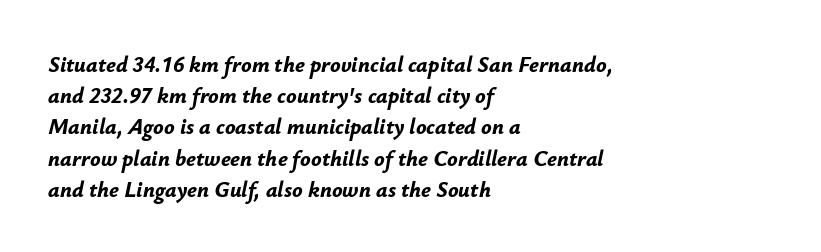
Q: Is the text bold? A: Yes.
Q: Is the text italic (slanted)? A: Yes, it leans right by about 12 degrees.
Q: Is the text underlined? A: No.
Q: How is the paragraph aligned? A: Left-aligned.
Q: Is the spacing between letters normal or unusually wide? A: Normal.
Q: Is the spacing between lines tight, normal or loose? A: Normal.
